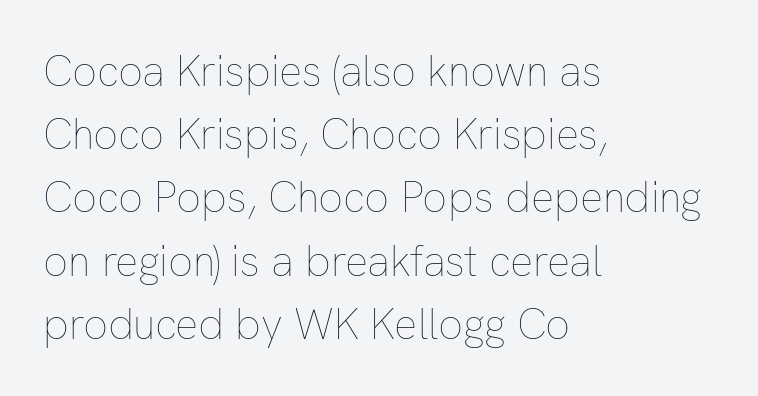
Q: Is the text bold? A: No.
Q: Is the text italic (slanted)? A: No, it is upright.
Q: Is the text underlined? A: No.
Q: How is the paragraph aligned? A: Left-aligned.
Q: Is the spacing between letters normal or unusually wide? A: Normal.
Q: Is the spacing between lines tight, normal or loose? A: Normal.
Q: Width (condensed, normal, or wide)? A: Normal.
Q: Stroke contrast? A: Low.
Q: x-height? A: Medium.
Q: Monospaced? A: No.
